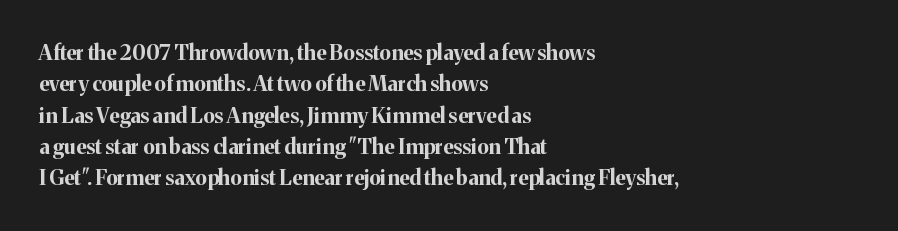
The passage shown is emphatically bold. The specimen reads as upright at a glance. Alignment: flush left. What stands out about the letter spacing? Nothing — it is the standard amount. The block of text has a typical density, with ordinary space between rows. The words here are not underlined.
